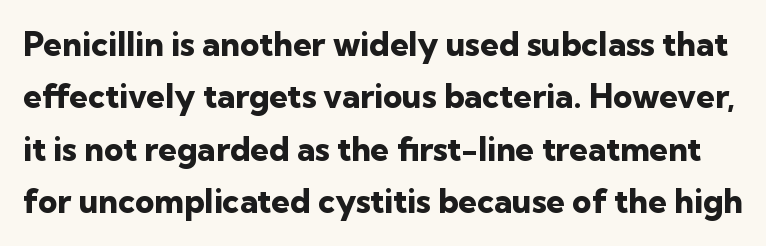
The rendering uses a moderate line-height, typical for paragraphs. Ordinary non-slanted type is in use. Looks like regular typesetting: each glyph gets only the width it needs. Underlining? Definitely not there. A sans-serif font was chosen for this passage.
